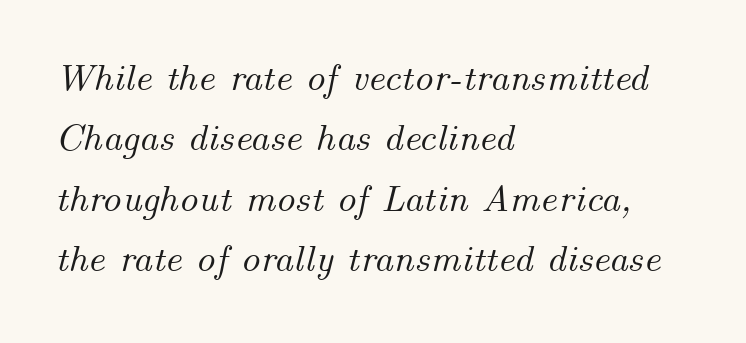
The image shows 38 px text type, italic (leaning right); set left-aligned, normal line spacing (1.59x), normal letter spacing, not underlined; medium stroke contrast and a small x-height.
